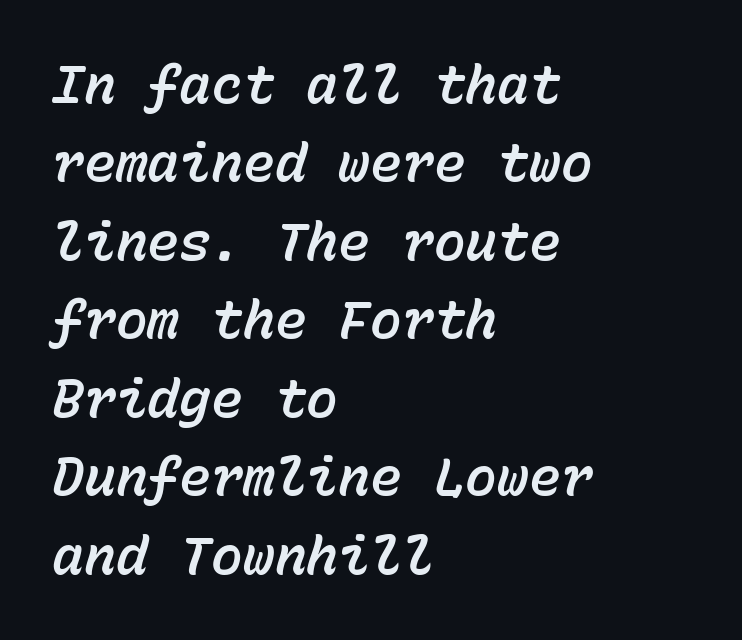
The image shows 53 px text type, italic (leaning right), monospaced; set left-aligned, normal line spacing (1.48x), normal letter spacing, not underlined; low stroke contrast and a medium x-height.
